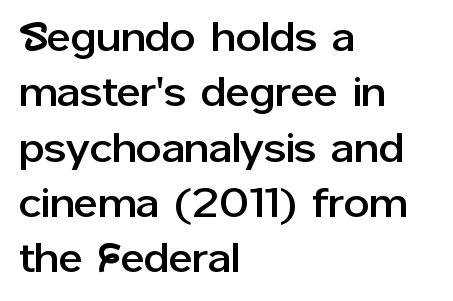
You could call the tracking neutral — neither tight nor loose. Proportional: the letters do not fall into vertical columns. The rendering uses a moderate line-height, typical for paragraphs. Where is the straight margin? On the left. Italic: no, the glyphs are upright roman.
